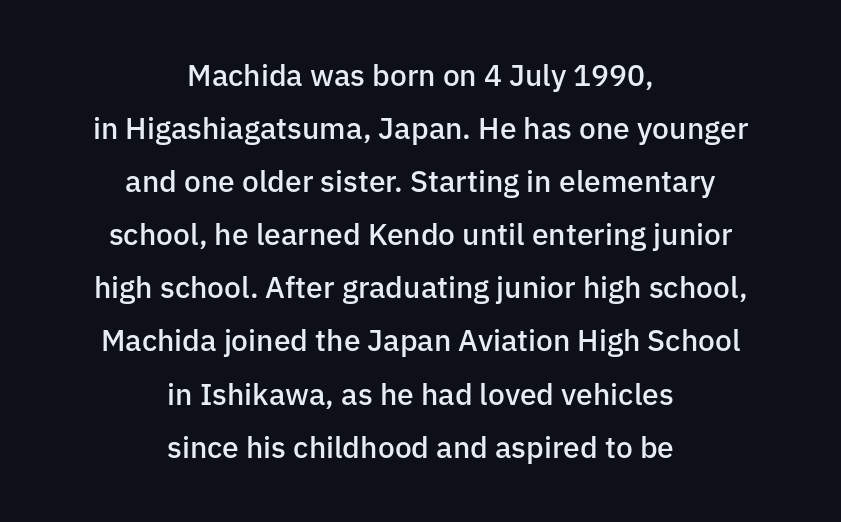
{"serif": "no", "italic": "no", "bold": "semi", "weight": "semibold", "width": "normal", "stroke_contrast": "low", "x_height": "medium", "monospaced": "no", "underline": "no", "align": "center", "line_spacing_ratio": 1.77, "letter_spacing": "normal", "letter_spacing_em": 0.0, "glyph_px": 30}
